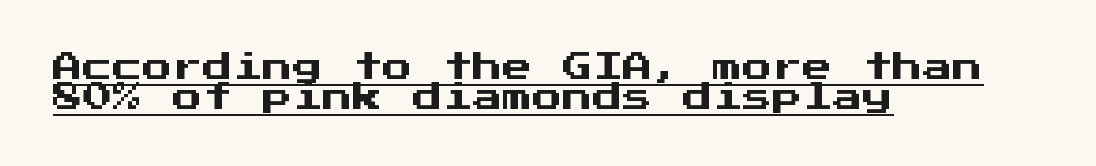
The image shows 30 px sans-serif type, upright, monospaced; set left-aligned, tight line spacing (0.99x), normal letter spacing, underlined; medium stroke contrast and a medium x-height.
